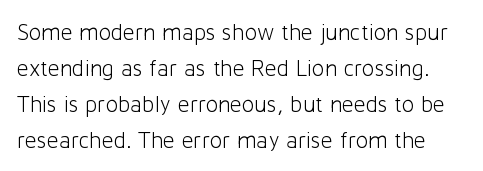
The image shows 23 px text type, upright; set normal line spacing (1.57x), normal letter spacing, not underlined.
